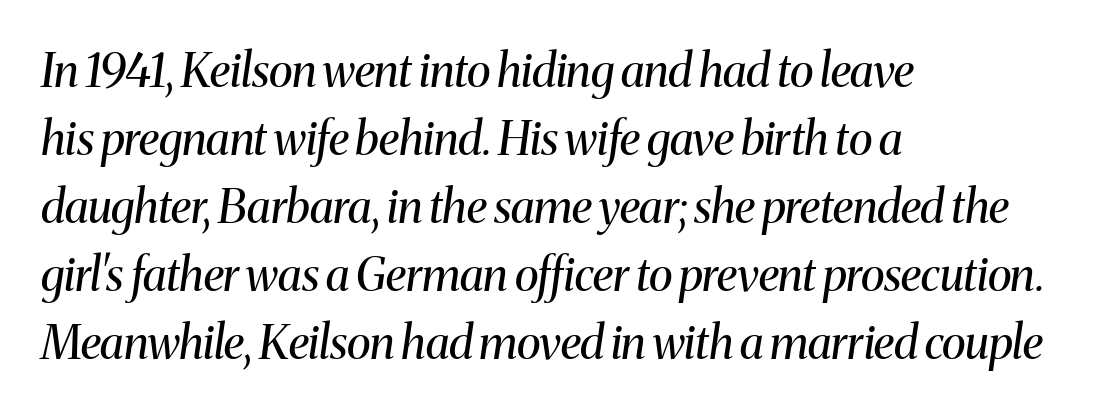
{"serif": "yes", "italic": "yes", "lean": "right", "slant_degrees": 8, "bold": "no", "weight": "regular", "width": "normal", "stroke_contrast": "medium", "x_height": "medium", "monospaced": "no", "underline": "no", "align": "left", "line_spacing": "normal", "line_spacing_ratio": 1.48, "letter_spacing": "normal", "letter_spacing_em": 0.0, "glyph_px": 46}
